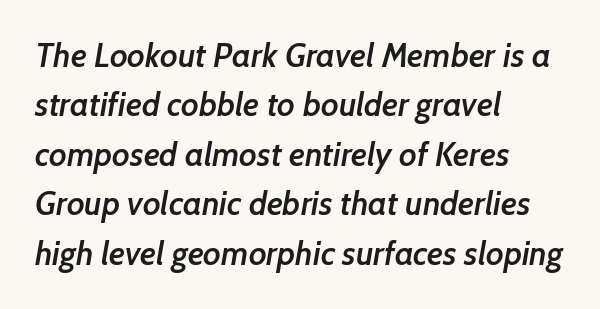
{"serif": "no", "bold": "semi", "weight": "semibold", "width": "normal", "stroke_contrast": "low", "x_height": "medium", "monospaced": "no", "underline": "no", "align": "left", "line_spacing": "normal", "line_spacing_ratio": 1.5, "letter_spacing": "normal", "letter_spacing_em": 0.0, "glyph_px": 33}
